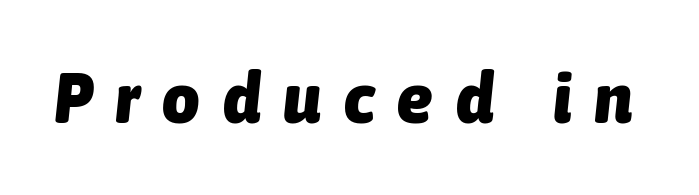
Q: Is the text bold? A: Yes.
Q: Is the text italic (slanted)? A: Yes, it leans right by about 6 degrees.
Q: Is the text underlined? A: No.
Q: Is the spacing between letters normal or unusually wide? A: Unusually wide.
Q: Width (condensed, normal, or wide)? A: Condensed.
Q: Stroke contrast? A: Low.
Q: x-height? A: Medium.
Q: Monospaced? A: No.
